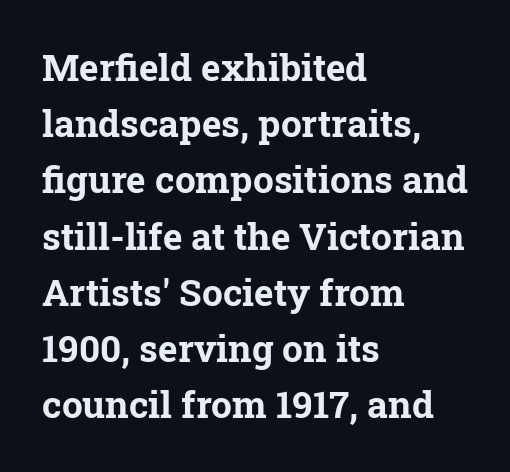
{"serif": "yes", "italic": "no", "bold": "yes", "weight": "bold", "width": "normal", "stroke_contrast": "low", "x_height": "medium", "monospaced": "no", "underline": "no", "align": "left", "line_spacing": "normal", "line_spacing_ratio": 1.52, "letter_spacing": "normal", "letter_spacing_em": 0.0, "glyph_px": 37}
